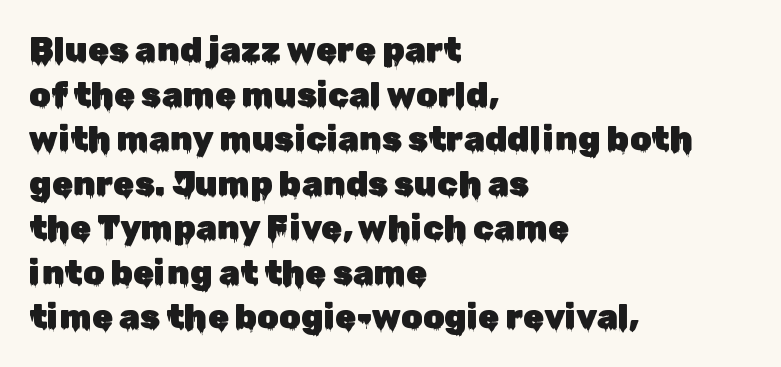
The image shows 34 px sans-serif type, upright; set left-aligned, normal line spacing (1.31x), normal letter spacing, not underlined; low stroke contrast and a medium x-height.
